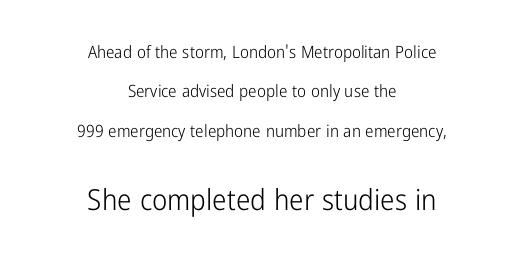
Note: no serifs on the glyphs. Plain, unruled lines of type. Proportional: the letters do not fall into vertical columns. The following chunk of copy outweighs the initial chunk in type size. Stems here are at most as thick as an everyday book face. Honestly, the rows look like they've been pulled way apart.
